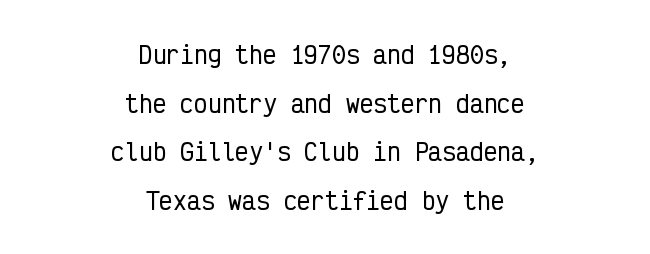
Letters rest on an invisible, unmarked baseline. This rendering uses center alignment, leaving both contours irregular but symmetric. Summary of vertical rhythm: relaxed, with wide interline spacing. Italic: no, the glyphs are upright roman.
